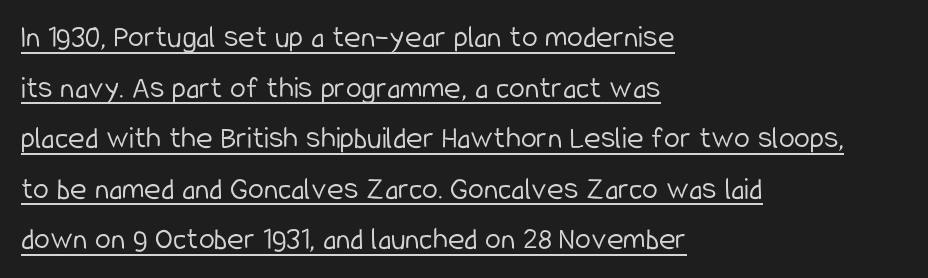
{"serif": "no", "italic": "no", "bold": "no", "weight": "light", "width": "condensed", "stroke_contrast": "low", "x_height": "medium", "monospaced": "no", "underline": "yes", "align": "left", "line_spacing": "normal", "line_spacing_ratio": 1.58, "letter_spacing": "normal", "letter_spacing_em": 0.0, "glyph_px": 32}
